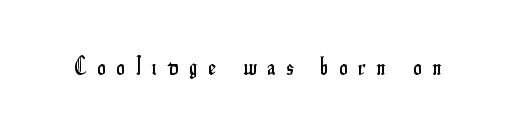
The image shows 24 px text type, upright; set unusually wide letter spacing (+0.46 em), not underlined.
